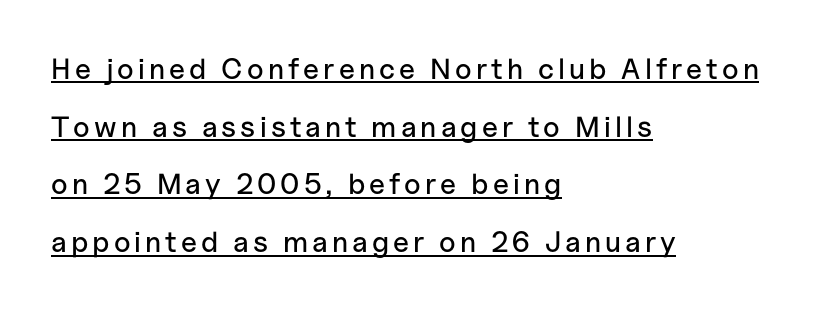
{"serif": "no", "italic": "no", "width": "normal", "stroke_contrast": "low", "x_height": "medium", "monospaced": "no", "underline": "yes", "align": "left", "line_spacing": "loose", "line_spacing_ratio": 1.99, "glyph_px": 29}
